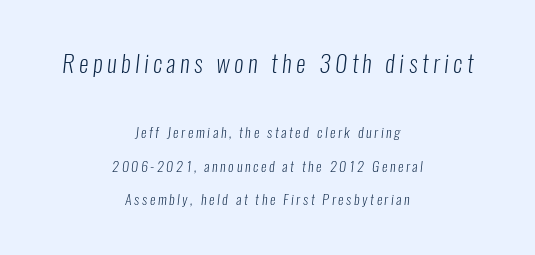
In this sample the first text group is rendered at the bigger scale. Honestly, there is no underline to notice here at all. Loosely led — the rows are spread out. A quiet, ordinary-to-light weight characterises the typeface. The compositor balanced each line on the midline.
